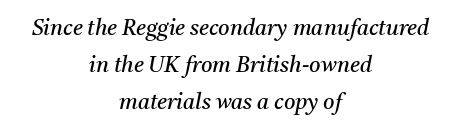
{"italic": "yes", "lean": "right", "slant_degrees": 11, "bold": "no", "underline": "no", "align": "center", "line_spacing": "normal", "line_spacing_ratio": 1.68, "letter_spacing": "normal", "letter_spacing_em": 0.0, "glyph_px": 22}
